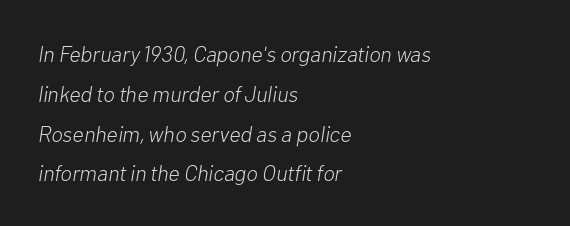
Q: Is the text bold? A: No.
Q: Is the text italic (slanted)? A: Yes, it leans right by about 10 degrees.
Q: Is the text underlined? A: No.
Q: How is the paragraph aligned? A: Left-aligned.
Q: Is the spacing between letters normal or unusually wide? A: Normal.
